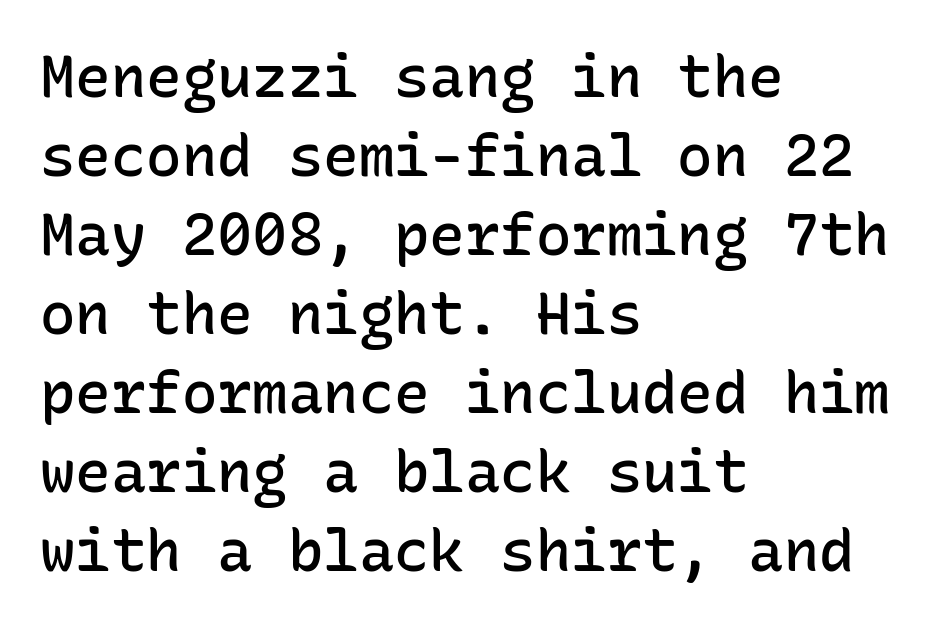
Note the uniform advance width — an 'i' takes as much space as an 'm'. Each row of text sits above clean, open space. Here the glyphs are tracked normally, forming tight word shapes. Do the letters lean? They stand straight.
